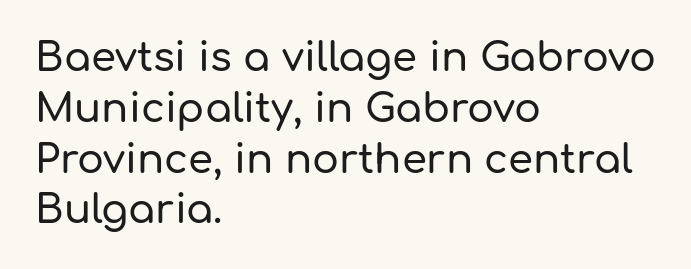
{"serif": "no", "italic": "no", "width": "normal", "stroke_contrast": "low", "x_height": "medium", "monospaced": "no", "underline": "no", "align": "left", "line_spacing": "normal", "line_spacing_ratio": 1.27, "letter_spacing": "normal", "letter_spacing_em": 0.0, "glyph_px": 40}
